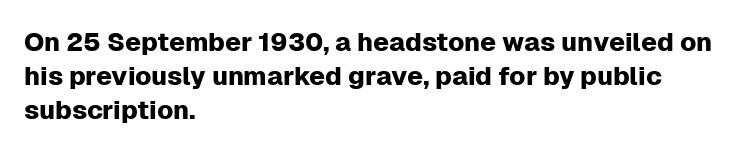
{"italic": "no", "underline": "no", "align": "left", "line_spacing": "normal", "line_spacing_ratio": 1.31, "letter_spacing": "normal", "letter_spacing_em": 0.0, "glyph_px": 26}
